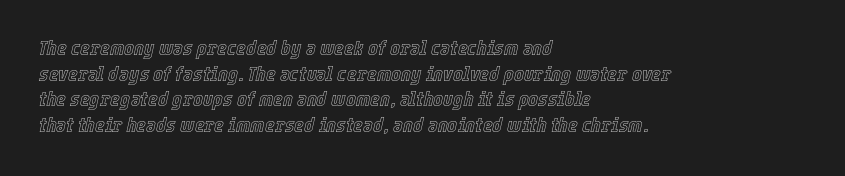
Each row of text sits above clean, open space. Notice how the passage keeps a crisp vertical edge on the left only. Looking at the ascenders, they clearly lean. Look at the tracking — it's just the regular setting, nothing added.
